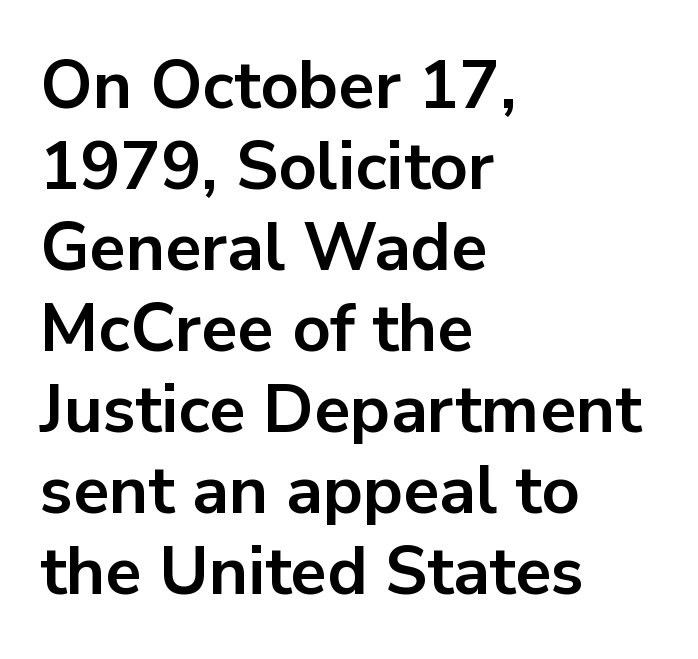
{"serif": "no", "italic": "no", "bold": "yes", "weight": "bold", "width": "normal", "stroke_contrast": "low", "x_height": "medium", "monospaced": "no", "underline": "no", "align": "left", "line_spacing_ratio": 1.21, "letter_spacing": "normal", "letter_spacing_em": 0.0, "glyph_px": 67}
